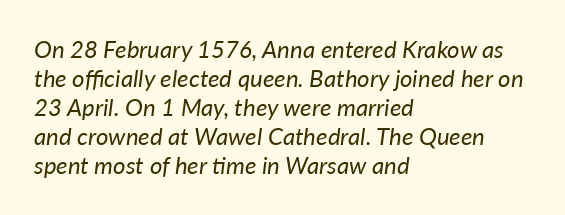
The image shows 24 px text type, italic (leaning right); set left-aligned, line spacing 1.21x, normal letter spacing, not underlined.
